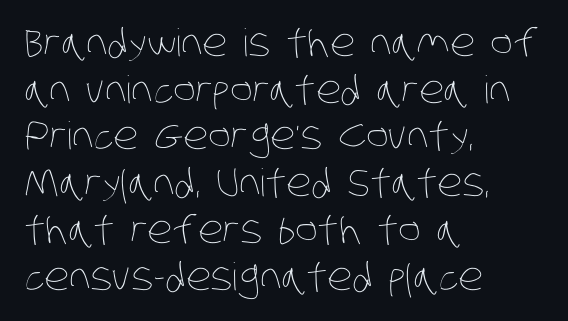
The image shows 38 px thin, condensed type; set left-aligned, line spacing 1.23x, normal letter spacing, not underlined; low stroke contrast and a large x-height.
